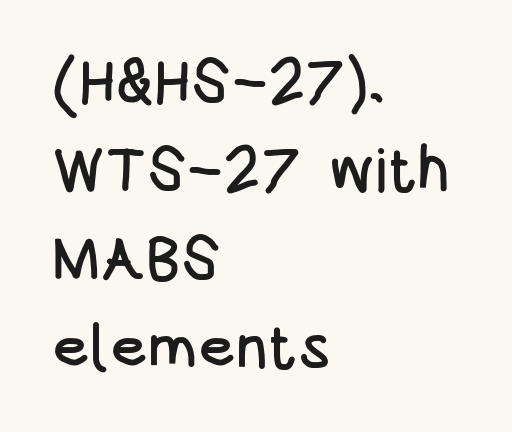
Q: Is the text italic (slanted)? A: No, it is upright.
Q: Is the typeface a serif or a sans-serif typeface? A: Sans-serif.
Q: Is the text underlined? A: No.
Q: How is the paragraph aligned? A: Left-aligned.
Q: Is the spacing between letters normal or unusually wide? A: Normal.
Q: Is the spacing between lines tight, normal or loose? A: Normal.
Q: Width (condensed, normal, or wide)? A: Condensed.
Q: Stroke contrast? A: Low.
Q: x-height? A: Large.
Q: Monospaced? A: No.
